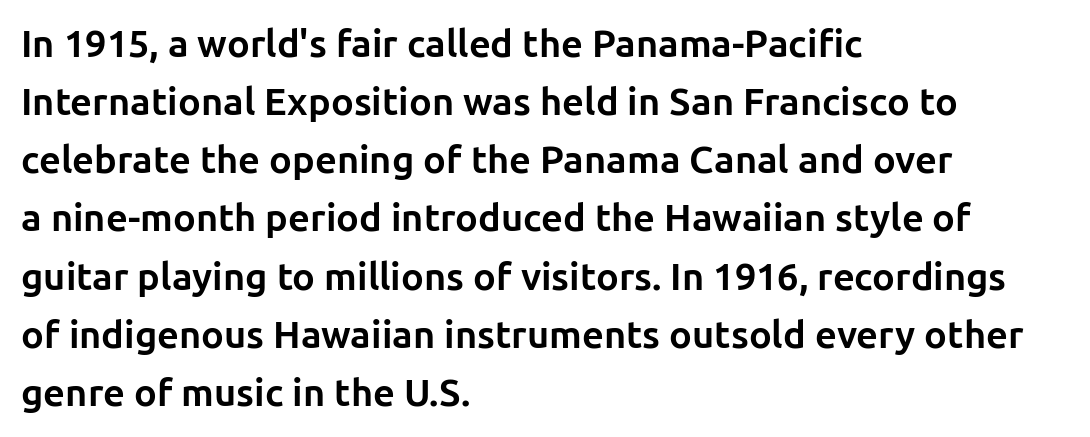
Q: Is the text bold? A: Yes.
Q: Is the text italic (slanted)? A: No, it is upright.
Q: Is the typeface a serif or a sans-serif typeface? A: Sans-serif.
Q: Is the text underlined? A: No.
Q: How is the paragraph aligned? A: Left-aligned.
Q: Is the spacing between letters normal or unusually wide? A: Normal.
Q: Is the spacing between lines tight, normal or loose? A: Normal.
Q: Width (condensed, normal, or wide)? A: Normal.
Q: Stroke contrast? A: Low.
Q: x-height? A: Medium.
Q: Monospaced? A: No.
